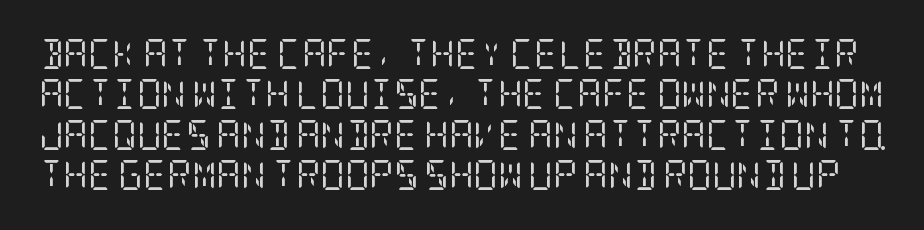
Q: Is the text bold? A: No.
Q: Is the text italic (slanted)? A: No, it is upright.
Q: Is the typeface a serif or a sans-serif typeface? A: Serif.
Q: Is the text underlined? A: No.
Q: Is the spacing between letters normal or unusually wide? A: Normal.
Q: Is the spacing between lines tight, normal or loose? A: Normal.
Q: Width (condensed, normal, or wide)? A: Condensed.
Q: Stroke contrast? A: Low.
Q: x-height? A: Large.
